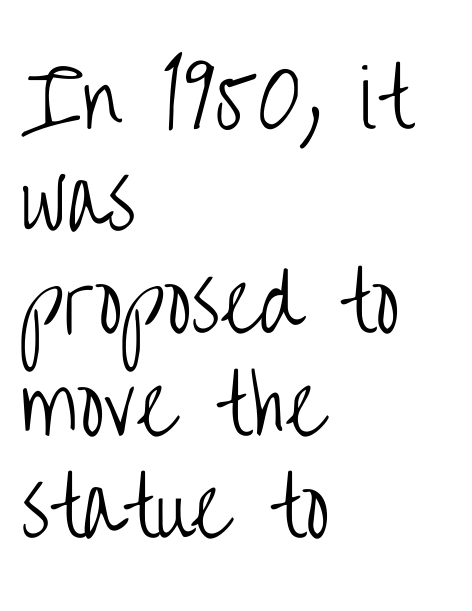
To sum up the face: it is a sans, with no serifs. One glance says typical: line gaps are just what's usual. Nothing heavy about these letters — not bold at all. A typesetter would mark this as roman, not italic.
